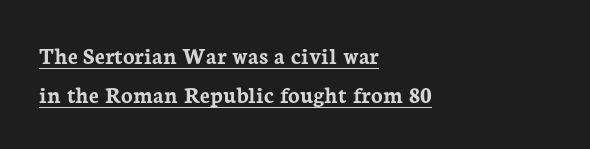
The image shows 24 px bold type, upright; set left-aligned, normal line spacing (1.63x), normal letter spacing, underlined.
